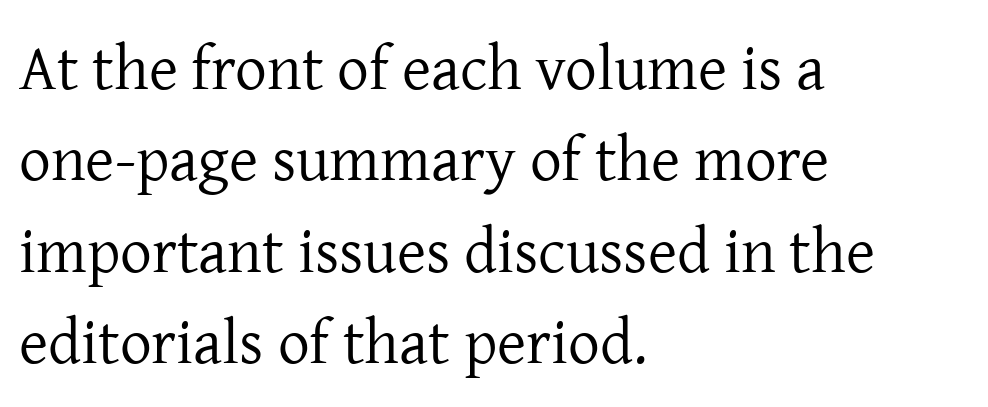
The image shows 63 px regular-weight serif type, upright; set left-aligned, normal line spacing (1.45x), normal letter spacing, not underlined; low stroke contrast and a medium x-height.
